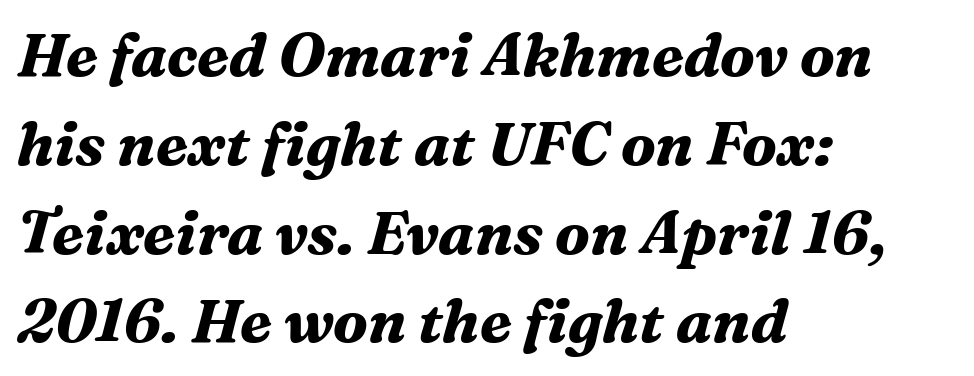
The image shows 60 px bold serif type, italic (leaning right); set left-aligned, normal line spacing (1.48x), normal letter spacing, not underlined; medium stroke contrast and a medium x-height.
